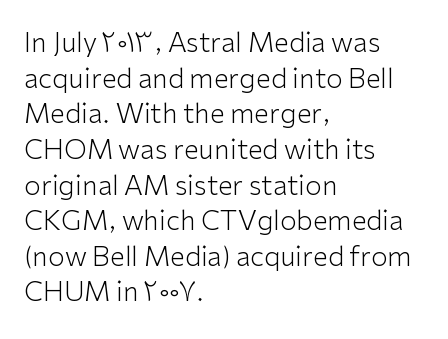
Q: Is the text bold? A: No.
Q: Is the text italic (slanted)? A: No, it is upright.
Q: Is the text underlined? A: No.
Q: How is the paragraph aligned? A: Left-aligned.
Q: Is the spacing between letters normal or unusually wide? A: Normal.
Q: Is the spacing between lines tight, normal or loose? A: Normal.
